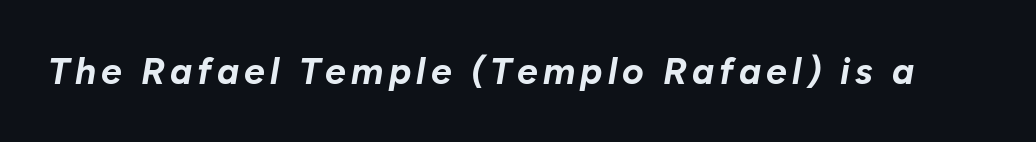
The image shows 37 px bold type, italic (leaning right); set not underlined; low stroke contrast and a medium x-height.
